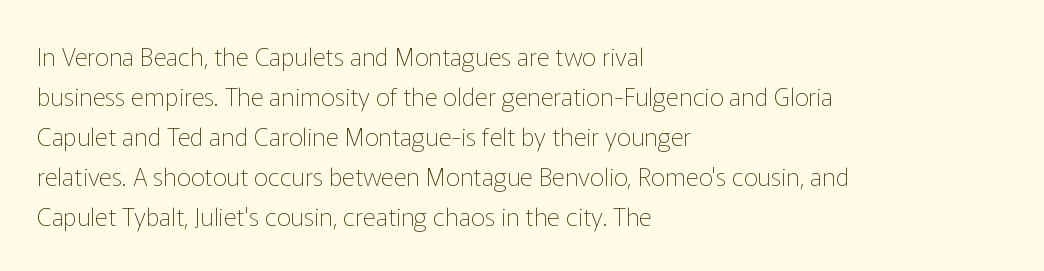
{"italic": "no", "bold": "no", "underline": "no", "align": "left", "line_spacing": "normal", "line_spacing_ratio": 1.6, "letter_spacing": "normal", "letter_spacing_em": 0.0, "glyph_px": 25}
